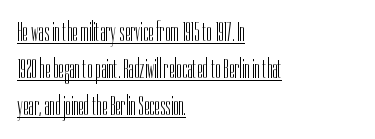
The image shows 28 px light, condensed sans-serif type, upright; set left-aligned, normal line spacing (1.33x), normal letter spacing, underlined; low stroke contrast and a medium x-height.
